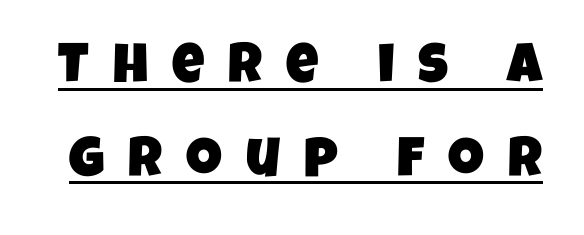
Rows of type keep a routine distance in the vertical direction. These lines are composed in type without serifs. The typesetter has applied underlining to the passage shown. Here the designer chose a conventional face with non-uniform glyph widths. What stands out about the letter spacing? Its width — letters are far apart.
